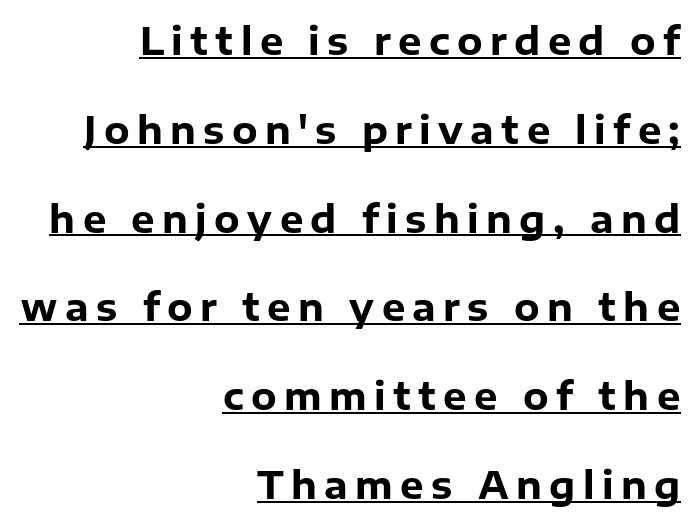
Q: Is the text bold? A: Yes.
Q: Is the text italic (slanted)? A: No, it is upright.
Q: Is the typeface a serif or a sans-serif typeface? A: Sans-serif.
Q: Is the text underlined? A: Yes.
Q: How is the paragraph aligned? A: Right-aligned.
Q: Is the spacing between letters normal or unusually wide? A: Unusually wide.
Q: Is the spacing between lines tight, normal or loose? A: Loose.
Q: Width (condensed, normal, or wide)? A: Normal.
Q: Stroke contrast? A: Low.
Q: x-height? A: Medium.
Q: Monospaced? A: No.
